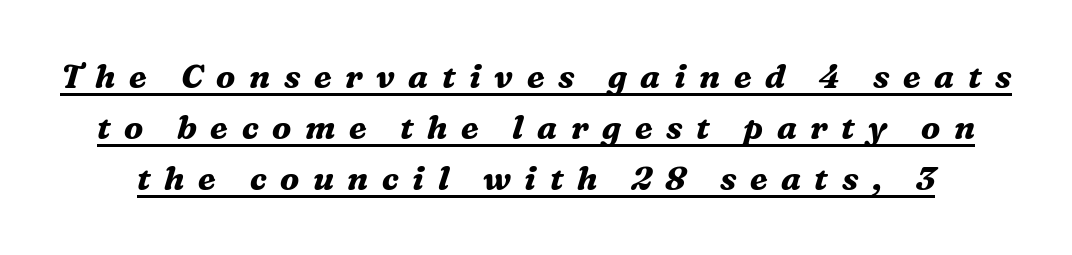
{"serif": "yes", "italic": "yes", "lean": "right", "slant_degrees": 16, "bold": "yes", "weight": "bold", "width": "normal", "stroke_contrast": "medium", "x_height": "medium", "monospaced": "no", "underline": "yes", "line_spacing": "normal", "line_spacing_ratio": 1.55, "letter_spacing": "wide", "letter_spacing_em": 0.41, "glyph_px": 33}
